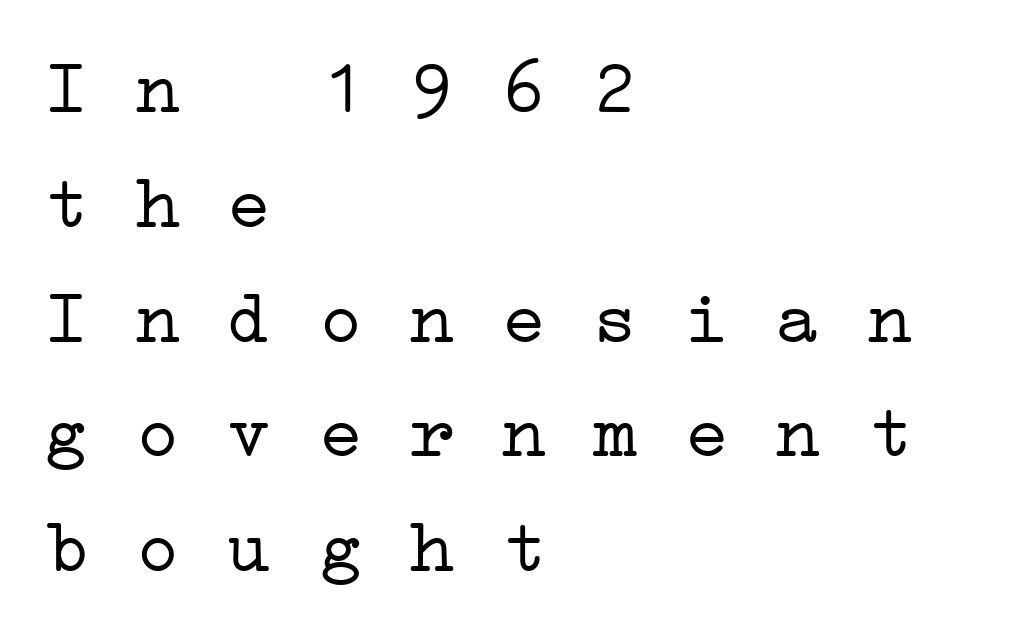
A clean baseline with only descenders dipping below it. In terms of leading, this rendering sits right in the middle. The passage shown has conventional tracking throughout. You could count columns in this text — the font is strictly monospaced. The rendering anchors every line to the left-hand side. This rendering employs a face with finishing strokes, i.e., a serif.
